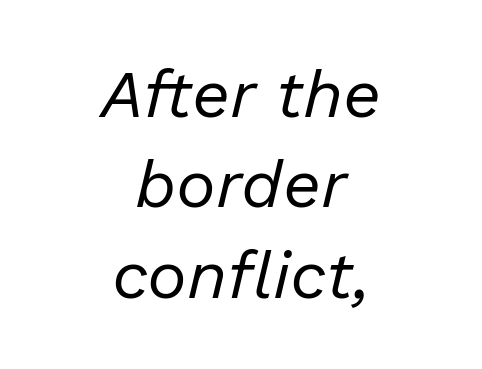
The image shows 67 px regular-weight type, italic (leaning right); set centered, normal line spacing (1.35x), normal letter spacing, not underlined; low stroke contrast and a medium x-height.
